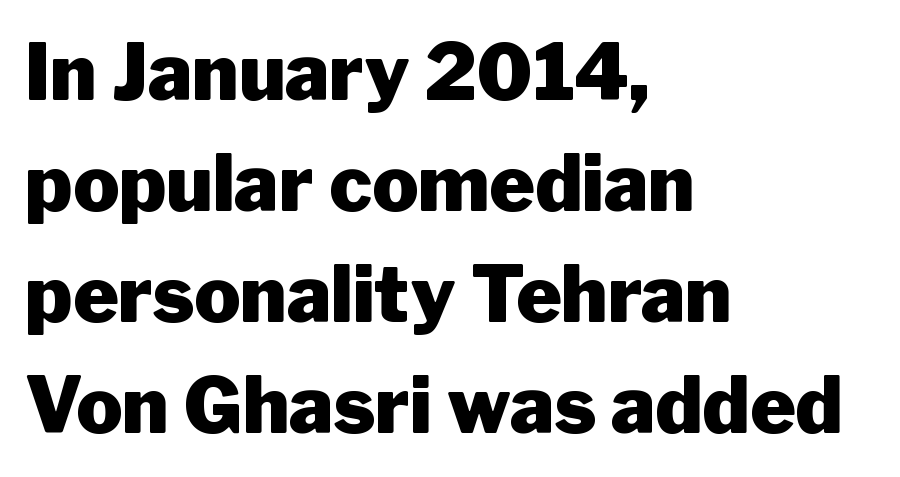
Q: Is the text bold? A: Yes.
Q: Is the text italic (slanted)? A: No, it is upright.
Q: Is the typeface a serif or a sans-serif typeface? A: Sans-serif.
Q: Is the text underlined? A: No.
Q: How is the paragraph aligned? A: Left-aligned.
Q: Is the spacing between letters normal or unusually wide? A: Normal.
Q: Is the spacing between lines tight, normal or loose? A: Normal.
Q: Width (condensed, normal, or wide)? A: Normal.
Q: Stroke contrast? A: Low.
Q: x-height? A: Medium.
Q: Monospaced? A: No.
